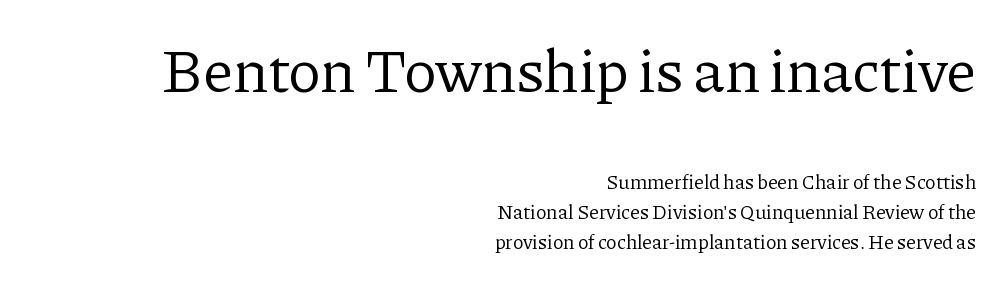
Q: Is the text bold? A: No.
Q: Is the text italic (slanted)? A: No, it is upright.
Q: Is the typeface a serif or a sans-serif typeface? A: Serif.
Q: Is the text underlined? A: No.
Q: How is the paragraph aligned? A: Right-aligned.
Q: Is the spacing between letters normal or unusually wide? A: Normal.
Q: Is the spacing between lines tight, normal or loose? A: Normal.
Q: Which block of text is set in a larger size, the first (top) or the second (bottom)? A: The first (top) one.
Q: Width (condensed, normal, or wide)? A: Normal.
Q: Stroke contrast? A: Low.
Q: x-height? A: Medium.
Q: Monospaced? A: No.
